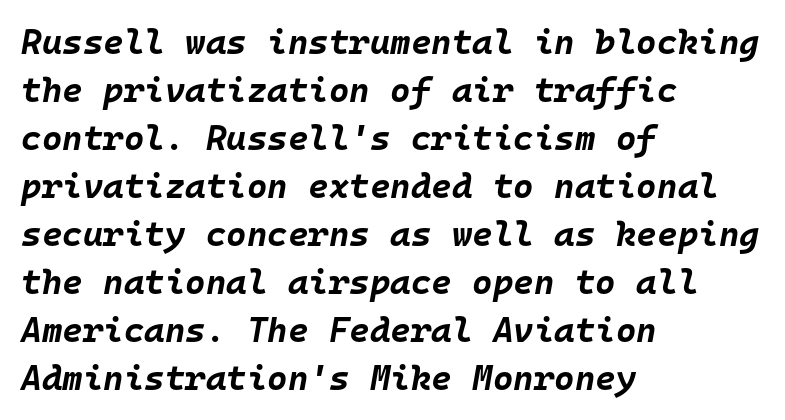
The image shows 35 px bold type, italic (leaning right), monospaced; set left-aligned, normal line spacing (1.37x), normal letter spacing, not underlined; low stroke contrast and a large x-height.
